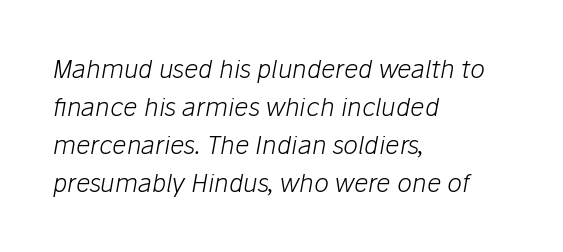
Q: Is the text bold? A: No.
Q: Is the text italic (slanted)? A: Yes, it leans right by about 10 degrees.
Q: Is the text underlined? A: No.
Q: How is the paragraph aligned? A: Left-aligned.
Q: Is the spacing between letters normal or unusually wide? A: Normal.
Q: Is the spacing between lines tight, normal or loose? A: Normal.
